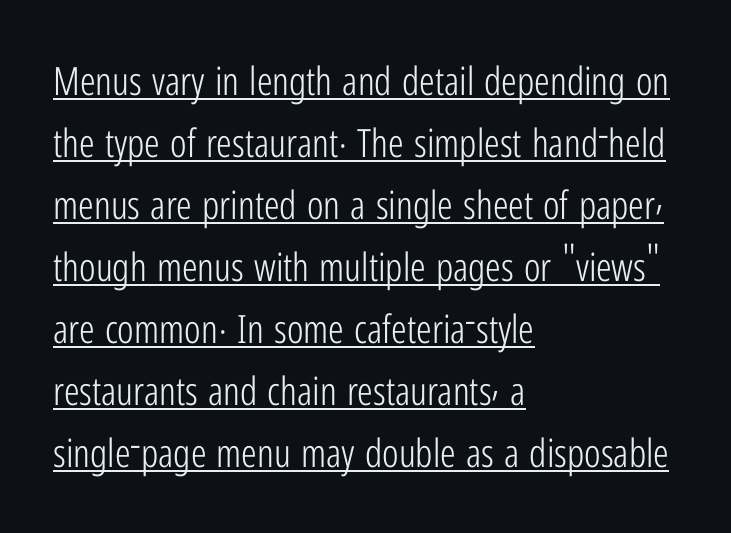
{"serif": "no", "italic": "no", "bold": "no", "weight": "light", "width": "condensed", "stroke_contrast": "low", "x_height": "medium", "monospaced": "no", "underline": "yes", "align": "left", "line_spacing": "normal", "line_spacing_ratio": 1.59, "letter_spacing": "normal", "letter_spacing_em": 0.0, "glyph_px": 39}
